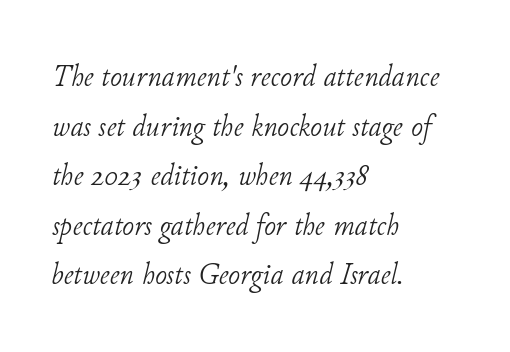
The passage shown is typeset with a serif family. Unmarked baselines from the first word to the last. Does the leading feel generous? No, just average. Quick note: italic. Is the stroke heavy? The answer is a plain regular-or-lighter. No extra tracking has been applied to these lines.
